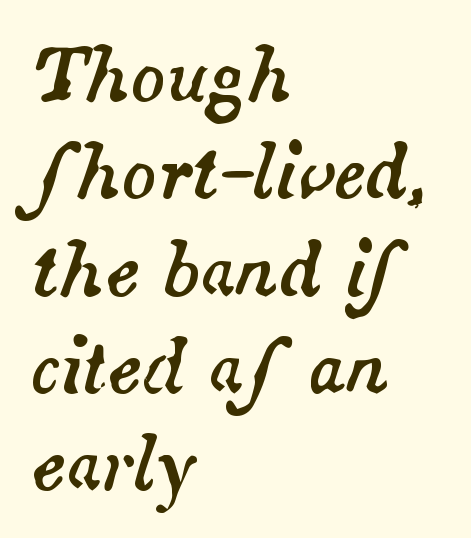
The space between consecutive lines is moderate. Short and long lines alike share a common starting point at left. If you drew a line through each stem, it would be angled. Letter spacing: default.
